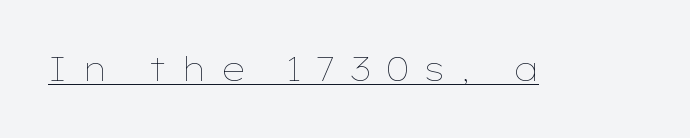
The image shows 33 px thin, wide type, upright; set unusually wide letter spacing (+0.43 em), underlined; low stroke contrast and a medium x-height.
